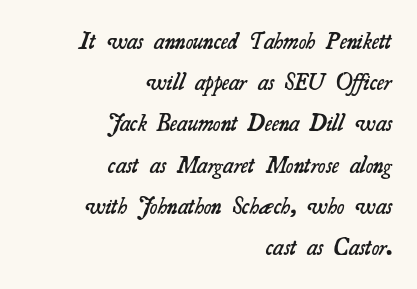
Q: Is the text bold? A: Semi-bold.
Q: Is the text underlined? A: No.
Q: How is the paragraph aligned? A: Right-aligned.
Q: Is the spacing between letters normal or unusually wide? A: Normal.
